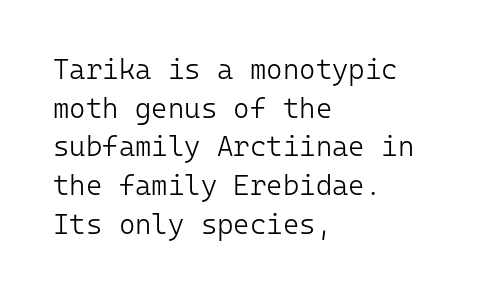
The image shows 28 px light sans-serif type, upright, monospaced; set left-aligned, normal line spacing (1.38x), normal letter spacing, not underlined; low stroke contrast and a medium x-height.
